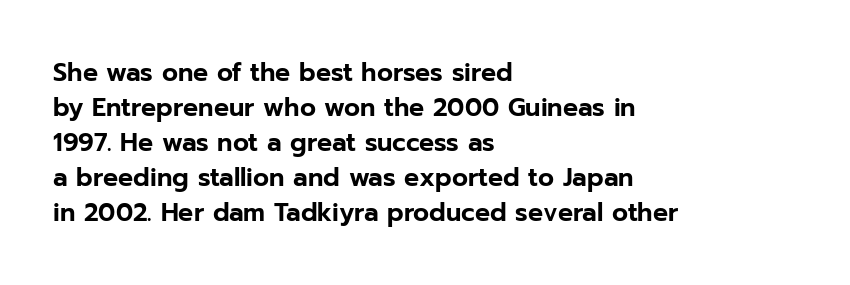
The image shows 25 px text type, upright; set left-aligned, normal line spacing (1.4x), normal letter spacing, not underlined.
